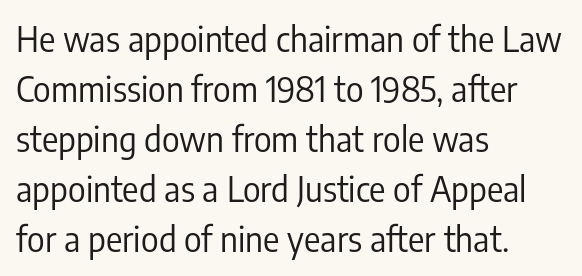
Check where the strokes stop: nothing finishes them off — pure sans. Does the copy run flush right? No — it runs flush left. The designer left line spacing at the default. Nobody drew a line under any word here. Each stroke keeps to a modest, everyday thickness or less.
